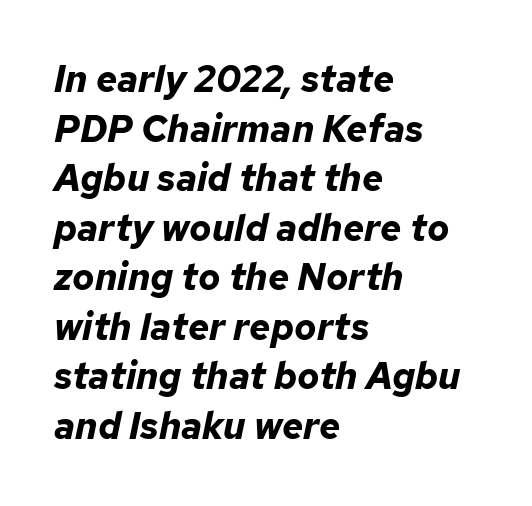
The image shows 37 px bold type, italic (leaning right); set left-aligned, normal line spacing (1.34x), normal letter spacing, not underlined; low stroke contrast and a medium x-height.
